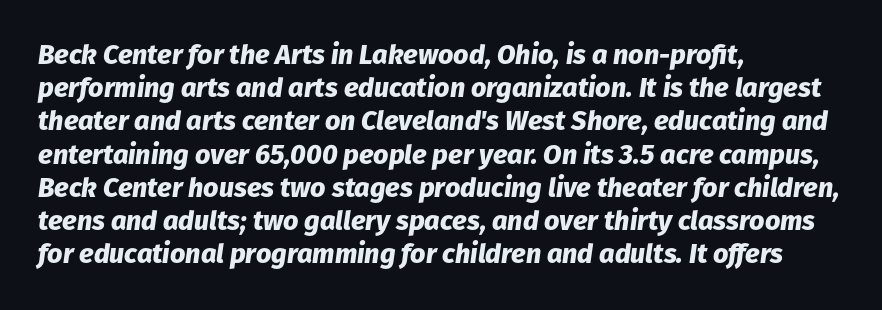
Q: Is the text bold? A: Yes.
Q: Is the text italic (slanted)? A: Yes, it leans right by about 8 degrees.
Q: Is the text underlined? A: No.
Q: How is the paragraph aligned? A: Left-aligned.
Q: Is the spacing between letters normal or unusually wide? A: Normal.
